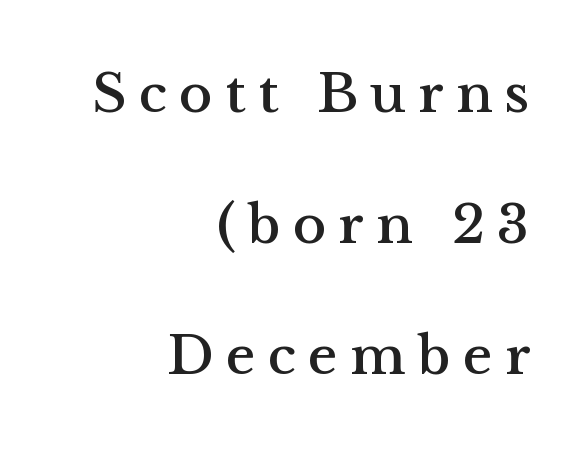
Where is the straight margin? On the right. Proportional: the letters do not fall into vertical columns. Loosely led — the rows are spread out. Letterform terminals end in serifs throughout the passage.
